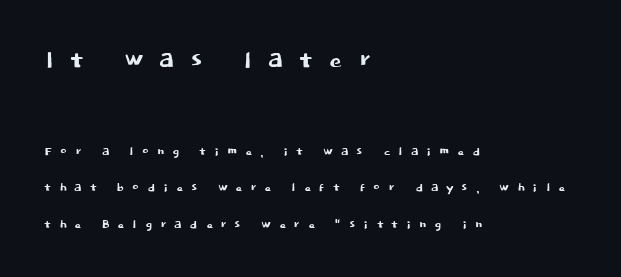
The image shows 32 px sans-serif type, upright; set left-aligned, loose line spacing (2.28x), unusually wide letter spacing (+0.48 em), not underlined; the first (top) block is 2.0x larger; low stroke contrast and a large x-height.
